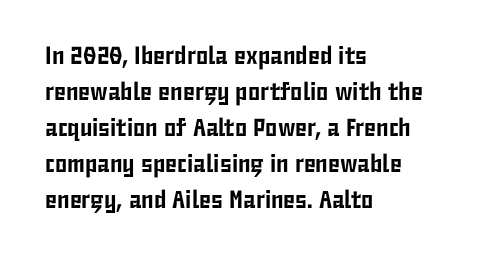
{"italic": "no", "underline": "no", "align": "left", "line_spacing": "normal", "line_spacing_ratio": 1.44, "letter_spacing": "normal", "letter_spacing_em": 0.0, "glyph_px": 25}
